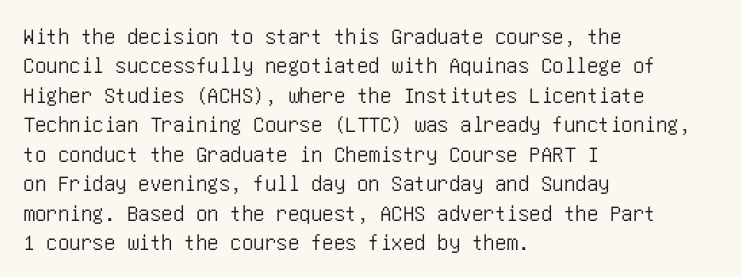
One-word summary of the alignment: left. Posture: vertical. The tracking reads as untouched default to a designer's eye. Each row of text sits above clean, open space. Does the leading feel generous? No, just average.
